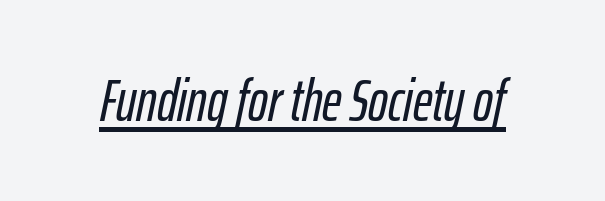
The image shows 59 px condensed type, italic (leaning right); set normal letter spacing, underlined; low stroke contrast and a medium x-height.
